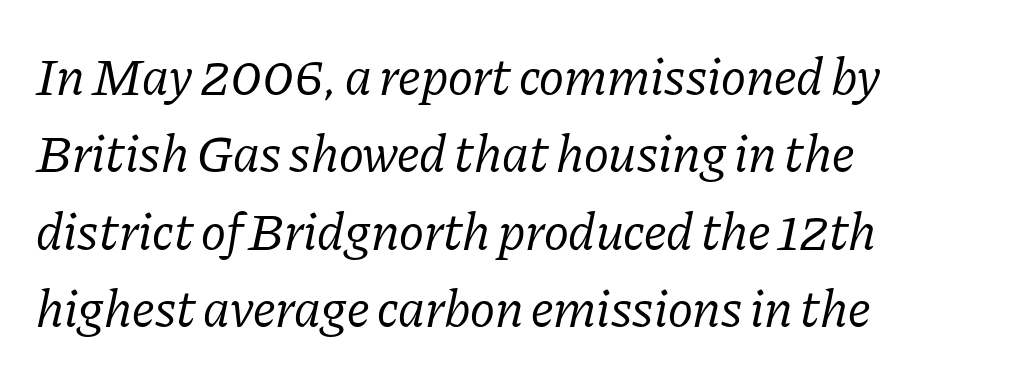
This sample uses plain, unmodified letter spacing. Do the characters align in a grid? No, the font is proportional. One glance says typical: line gaps are just what's usual. Unmarked baselines from the first word to the last. The text block is weighted toward the left margin, trailing off unevenly rightward. Tall strokes in this sample are angled rather than plumb.
